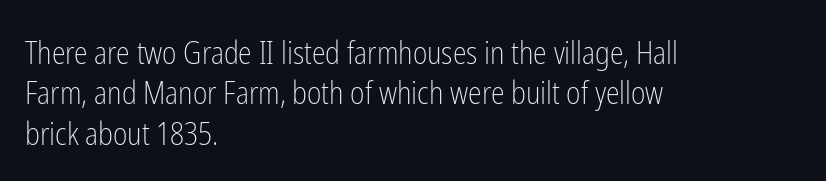
The image shows 31 px light, condensed sans-serif type, upright; set left-aligned, normal line spacing (1.3x), normal letter spacing, not underlined; low stroke contrast and a medium x-height.
